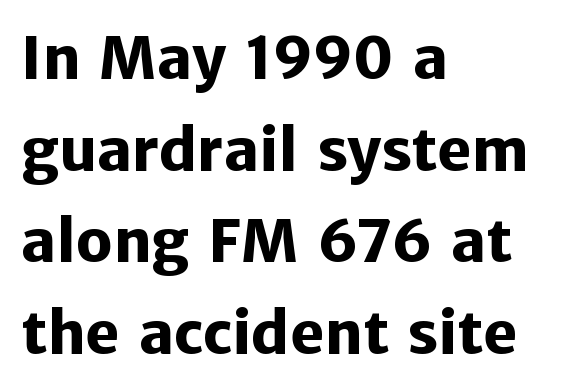
The image shows 58 px heavy sans-serif type, upright; set left-aligned, normal line spacing (1.58x), normal letter spacing, not underlined; low stroke contrast and a medium x-height.
